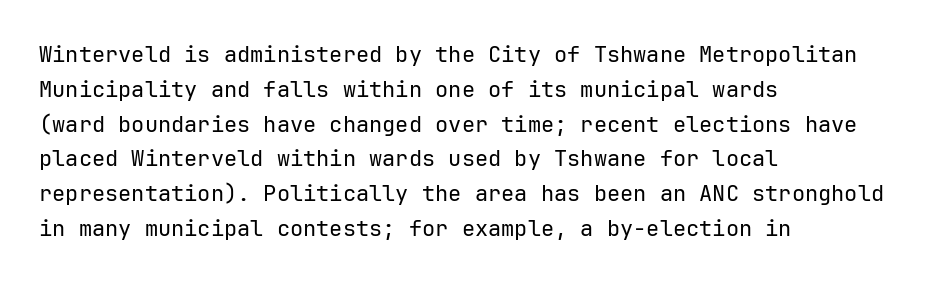
The image shows 22 px text type, upright; set left-aligned, normal line spacing (1.58x), normal letter spacing, not underlined.
